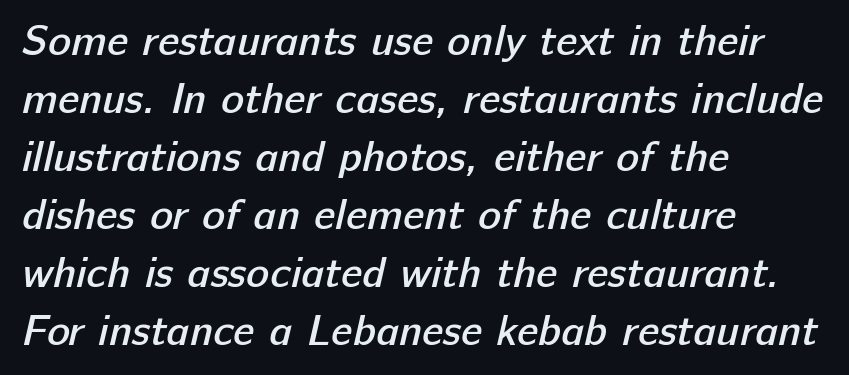
The image shows 43 px semibold sans-serif type; set left-aligned, normal line spacing (1.35x), normal letter spacing, not underlined; low stroke contrast and a medium x-height.
